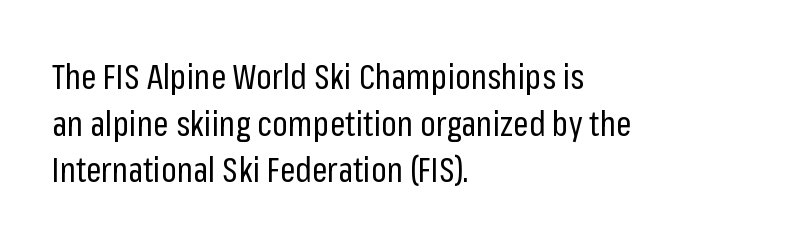
The image shows 34 px regular-weight, condensed sans-serif type, upright; set left-aligned, normal line spacing (1.37x), normal letter spacing, not underlined; low stroke contrast and a medium x-height.
